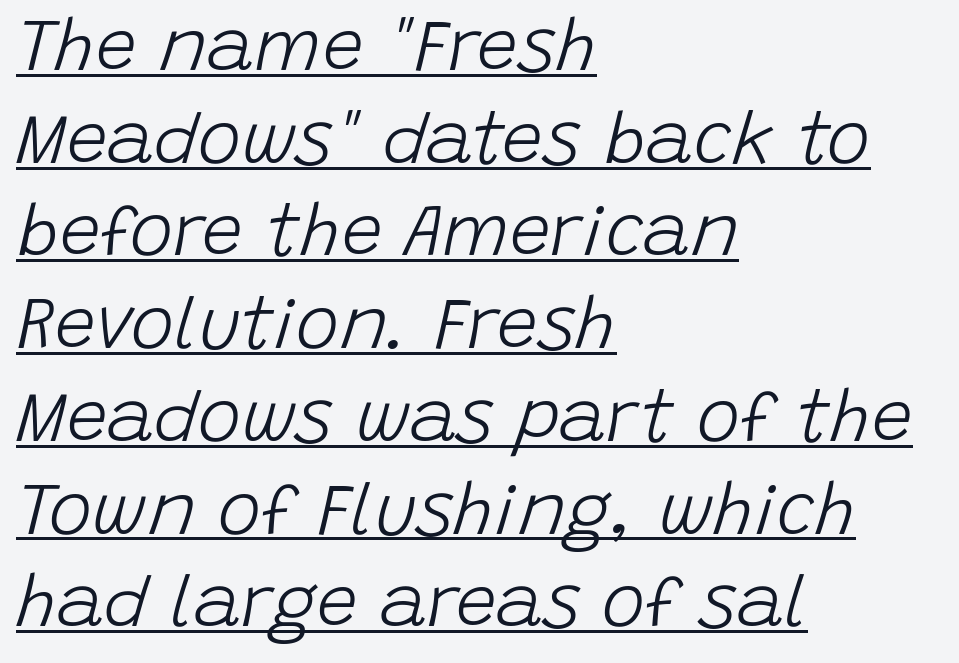
Glance below the letters and you will spot a drawn line. A classic flush-left, rag-right setting is used for this passage. This sample has the flowing, uneven cadence of proportional lettering. The letters look calm and open, with moderate or lighter stems.
